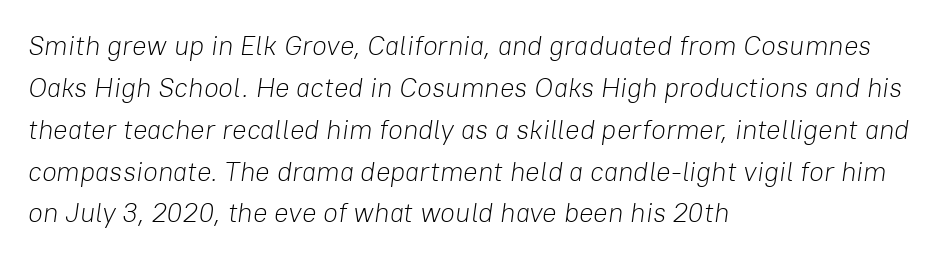
The image shows 27 px text type, italic (leaning right); set left-aligned, normal line spacing (1.55x), normal letter spacing, not underlined.
